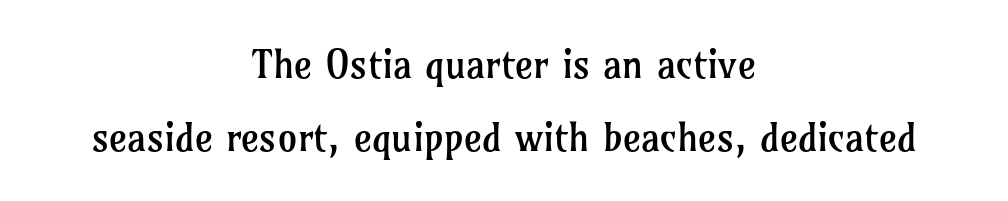
{"serif": "yes", "italic": "no", "bold": "no", "weight": "regular", "width": "normal", "stroke_contrast": "low", "x_height": "medium", "monospaced": "no", "underline": "no", "align": "center", "line_spacing_ratio": 1.87, "letter_spacing": "normal", "letter_spacing_em": 0.0, "glyph_px": 39}
